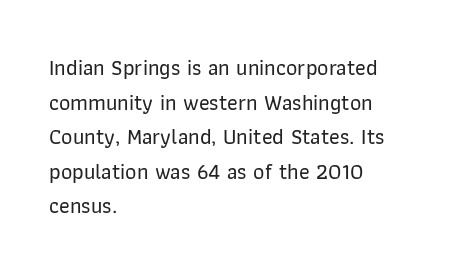
{"italic": "no", "underline": "no", "align": "left", "line_spacing": "normal", "line_spacing_ratio": 1.57, "letter_spacing": "normal", "letter_spacing_em": 0.0, "glyph_px": 22}
